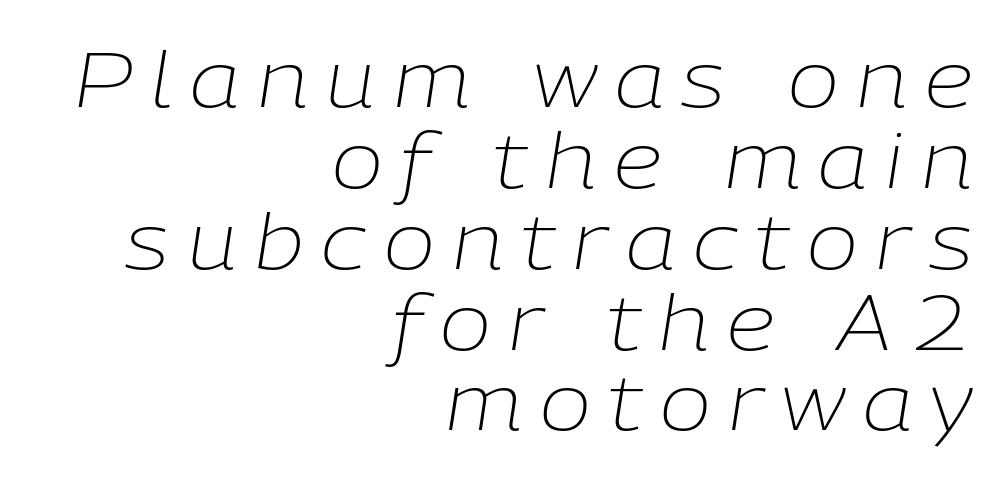
Honestly, the letter spacing is so wide it's the main thing you notice. One-word summary of the alignment: right. Is the type heavy? It reads as light-to-regular instead. Rows of type sit shoulder to shoulder in the vertical direction.
